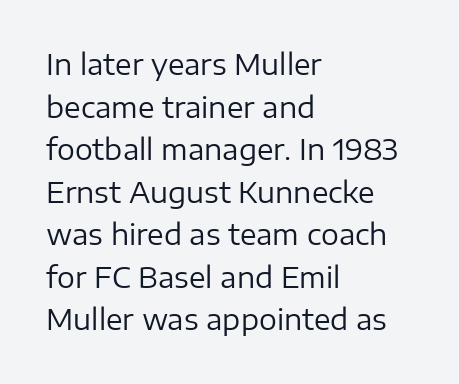
The image shows 28 px regular-weight sans-serif type, upright; set left-aligned, normal line spacing (1.52x), normal letter spacing, not underlined; low stroke contrast and a medium x-height.
